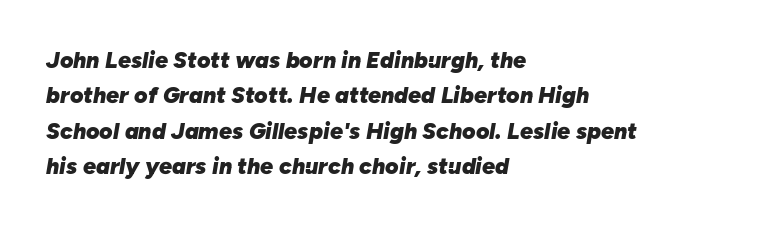
Tall strokes in this sample are angled rather than plumb. Characters follow at the spacing the type designer built in. The paragraph has a hard left edge and a soft right edge. These lines carry a lot of weight — the face is fully bold. The vertical gap from one line to the next is medium.
